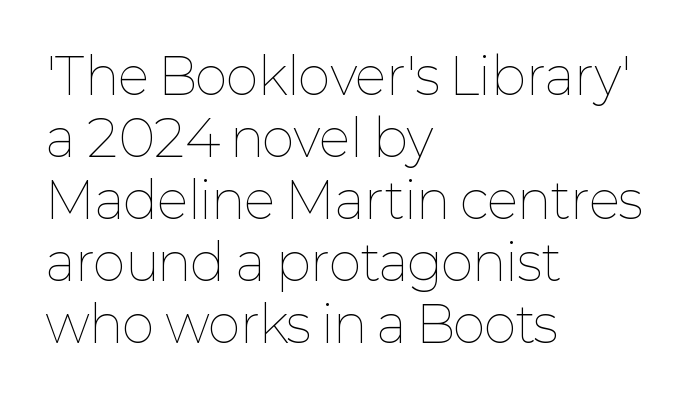
{"italic": "no", "bold": "no", "weight": "thin", "width": "normal", "stroke_contrast": "low", "x_height": "medium", "monospaced": "no", "underline": "no", "align": "left", "line_spacing_ratio": 1.24, "letter_spacing": "normal", "letter_spacing_em": 0.0, "glyph_px": 50}
